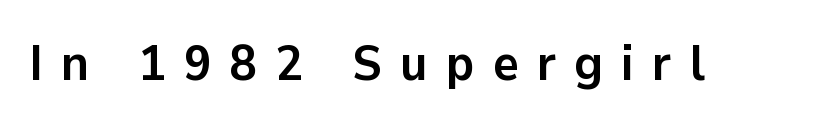
The image shows 50 px semibold sans-serif type, upright; set unusually wide letter spacing (+0.36 em), not underlined; low stroke contrast and a medium x-height.
